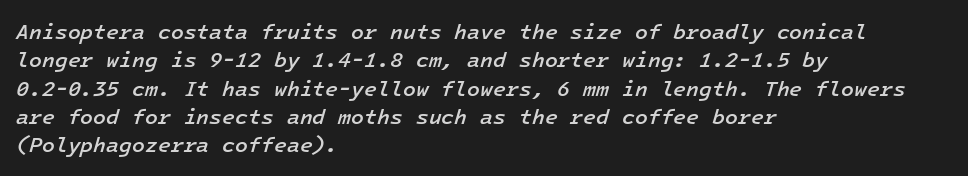
The image shows 21 px text type, italic (leaning right); set left-aligned, normal line spacing (1.35x), normal letter spacing, not underlined.
